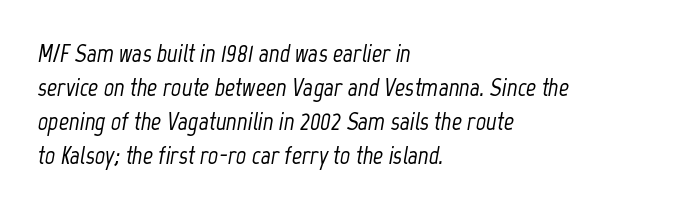
{"italic": "yes", "lean": "right", "slant_degrees": 12, "underline": "no", "align": "left", "line_spacing": "normal", "line_spacing_ratio": 1.36, "letter_spacing": "normal", "letter_spacing_em": 0.0, "glyph_px": 25}
